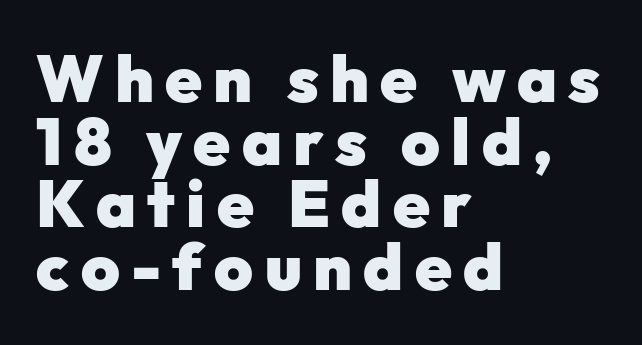
{"serif": "no", "italic": "no", "bold": "yes", "weight": "heavy", "width": "normal", "stroke_contrast": "low", "x_height": "medium", "monospaced": "no", "underline": "no", "align": "left", "line_spacing": "tight", "line_spacing_ratio": 0.95, "glyph_px": 66}
